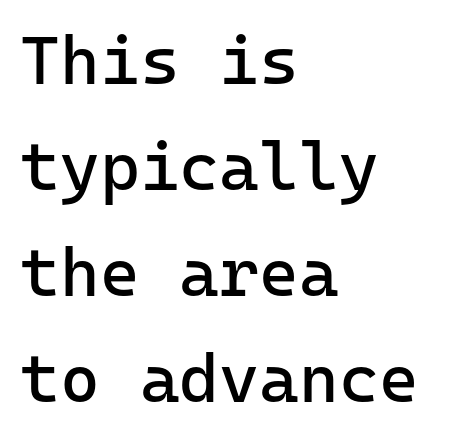
The image shows 68 px regular-weight sans-serif type, upright, monospaced; set left-aligned, normal line spacing (1.56x), normal letter spacing, not underlined; low stroke contrast and a medium x-height.
